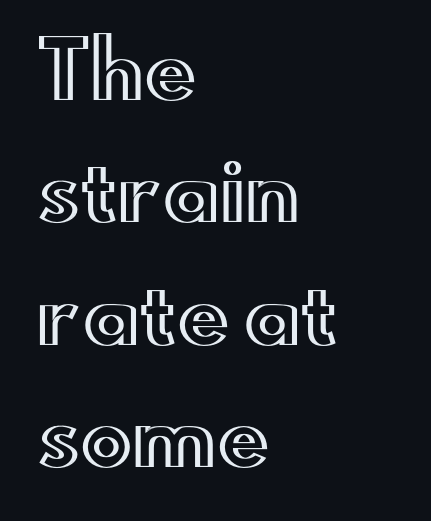
Q: Is the text italic (slanted)? A: No, it is upright.
Q: Is the text underlined? A: No.
Q: How is the paragraph aligned? A: Left-aligned.
Q: Is the spacing between letters normal or unusually wide? A: Normal.
Q: Is the spacing between lines tight, normal or loose? A: Normal.
Q: Width (condensed, normal, or wide)? A: Wide.
Q: x-height? A: Small.
Q: Monospaced? A: No.
